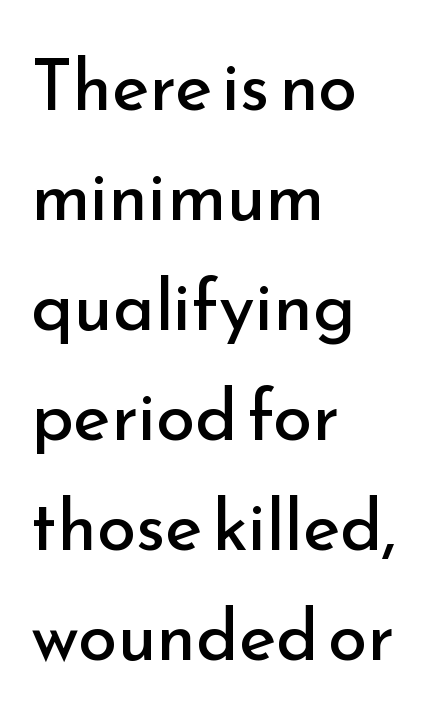
The image shows 71 px regular-weight sans-serif type, upright; set left-aligned, normal line spacing (1.55x), normal letter spacing, not underlined; low stroke contrast and a small x-height.
